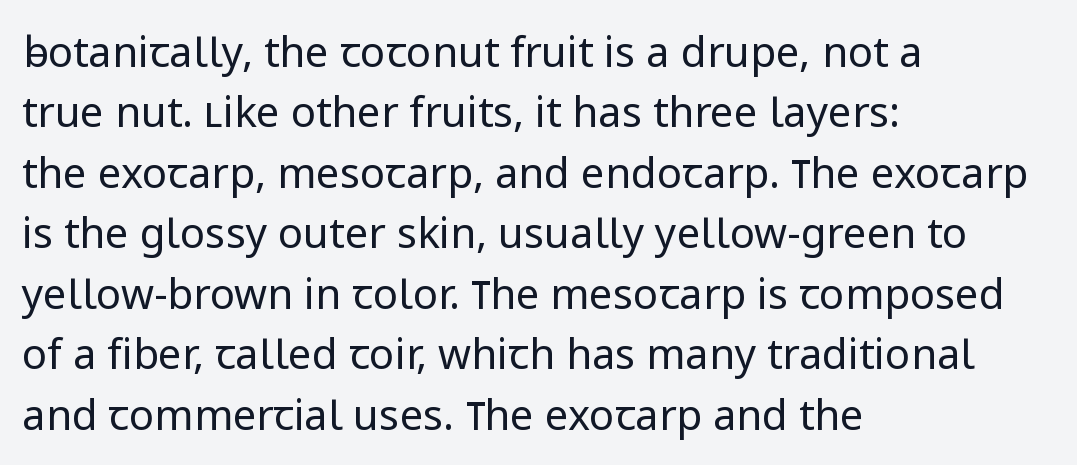
{"serif": "no", "italic": "no", "bold": "no", "weight": "regular", "width": "normal", "stroke_contrast": "low", "x_height": "medium", "monospaced": "no", "underline": "no", "align": "left", "line_spacing": "normal", "line_spacing_ratio": 1.44, "letter_spacing": "normal", "letter_spacing_em": 0.0, "glyph_px": 42}
